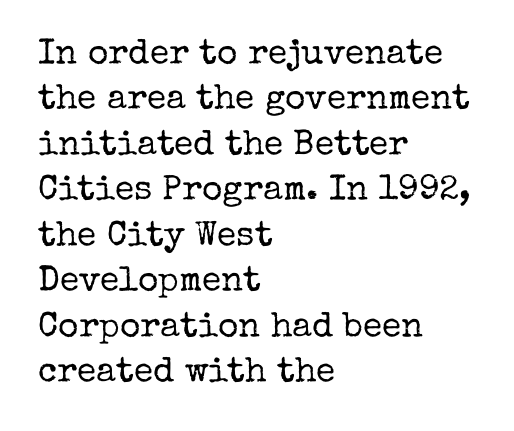
Q: Is the text bold? A: No.
Q: Is the text italic (slanted)? A: No, it is upright.
Q: Is the typeface a serif or a sans-serif typeface? A: Serif.
Q: Is the text underlined? A: No.
Q: How is the paragraph aligned? A: Left-aligned.
Q: Is the spacing between letters normal or unusually wide? A: Normal.
Q: Is the spacing between lines tight, normal or loose? A: Normal.
Q: Width (condensed, normal, or wide)? A: Normal.
Q: Stroke contrast? A: Low.
Q: x-height? A: Medium.
Q: Monospaced? A: No.
